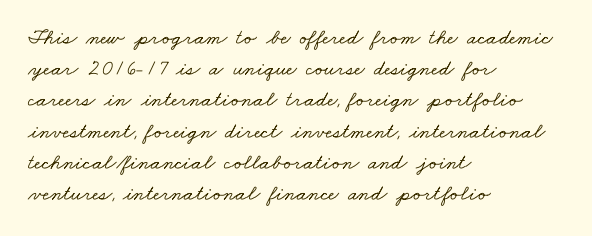
Check the space under the baseline: it is left empty. The rag falls on the right side of this text block. The passage shown has conventional tracking throughout. Each new line begins a customary step beneath the previous one.
